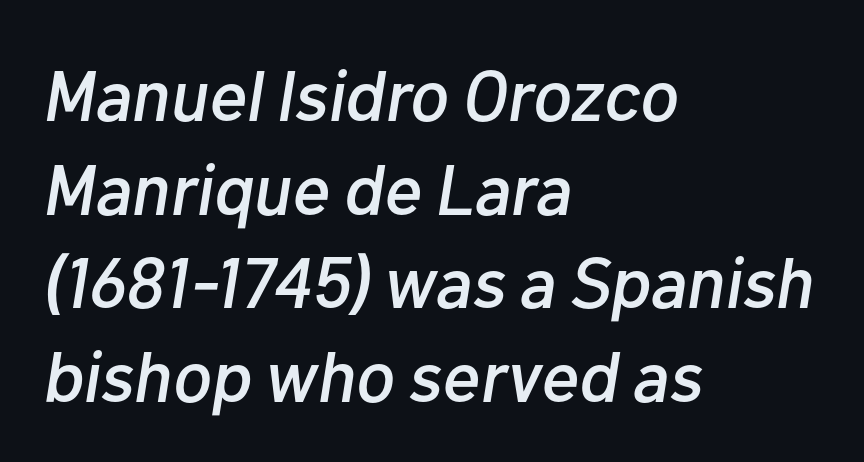
{"italic": "yes", "lean": "right", "slant_degrees": 10, "width": "normal", "stroke_contrast": "low", "x_height": "medium", "monospaced": "no", "underline": "no", "align": "left", "line_spacing": "normal", "line_spacing_ratio": 1.3, "letter_spacing": "normal", "letter_spacing_em": 0.0, "glyph_px": 72}
